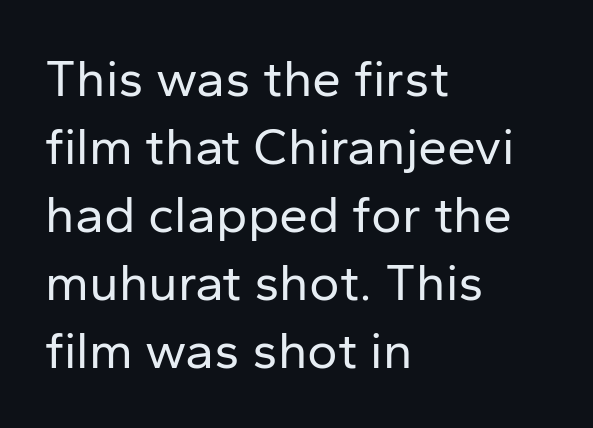
{"serif": "no", "italic": "no", "bold": "no", "weight": "regular", "width": "normal", "stroke_contrast": "low", "x_height": "medium", "monospaced": "no", "underline": "no", "align": "left", "line_spacing": "normal", "line_spacing_ratio": 1.31, "letter_spacing": "normal", "letter_spacing_em": 0.0, "glyph_px": 52}
